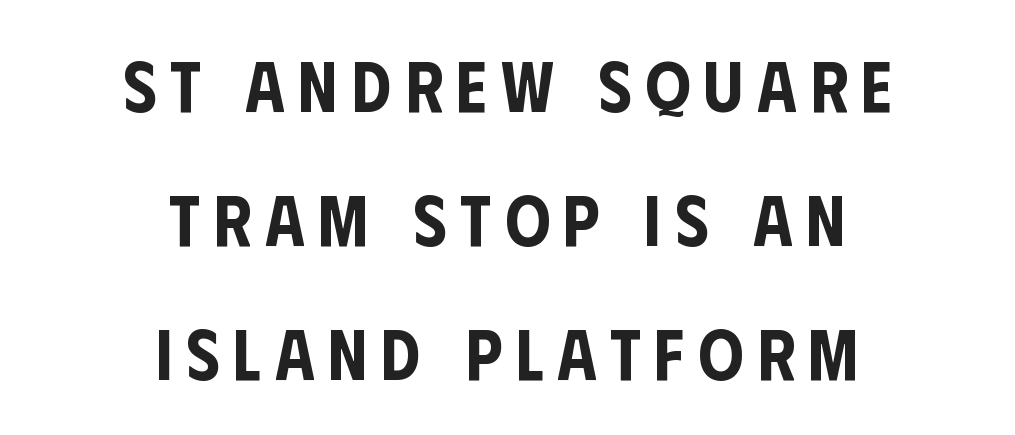
The image shows 71 px condensed sans-serif type, upright; set centered, line spacing 1.89x, not underlined; low stroke contrast and a large x-height.
